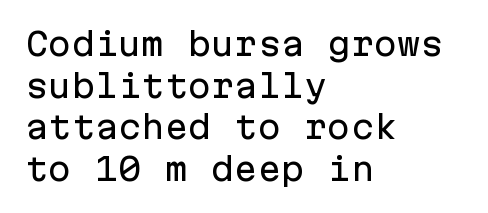
Q: Is the text italic (slanted)? A: No, it is upright.
Q: Is the typeface a serif or a sans-serif typeface? A: Sans-serif.
Q: Is the text underlined? A: No.
Q: How is the paragraph aligned? A: Left-aligned.
Q: Is the spacing between letters normal or unusually wide? A: Normal.
Q: Is the spacing between lines tight, normal or loose? A: Normal.
Q: Width (condensed, normal, or wide)? A: Normal.
Q: Stroke contrast? A: Low.
Q: x-height? A: Medium.
Q: Monospaced? A: Yes.
